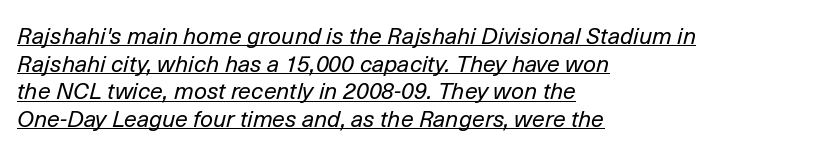
Q: Is the text bold? A: No.
Q: Is the text italic (slanted)? A: Yes, it leans right by about 14 degrees.
Q: Is the text underlined? A: Yes.
Q: How is the paragraph aligned? A: Left-aligned.
Q: Is the spacing between letters normal or unusually wide? A: Normal.
